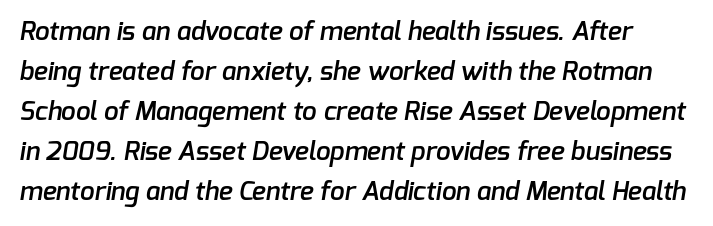
Weight check: semibold — heavier than regular, not quite bold. Compared with typical body copy, the letter spacing here is the same. Compared with typical paragraphs, the rows here are spaced about the same. Quick note: underline off.
